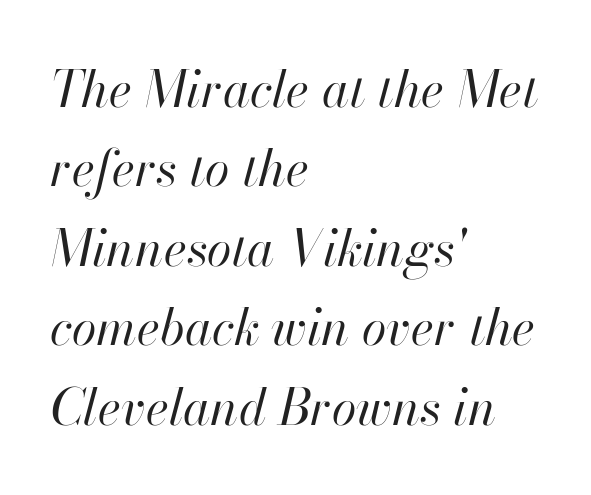
The image shows 50 px regular-weight type, italic (leaning right); set left-aligned, normal line spacing (1.59x), normal letter spacing, not underlined; high stroke contrast and a small x-height.
